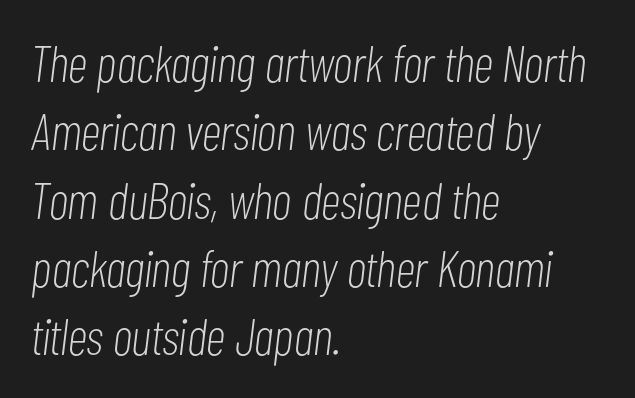
A typesetter would call this proportional, since set widths differ per character. The rows are spaced the way most documents space them. Layout note: lines flush left. Slanted lettering throughout.
